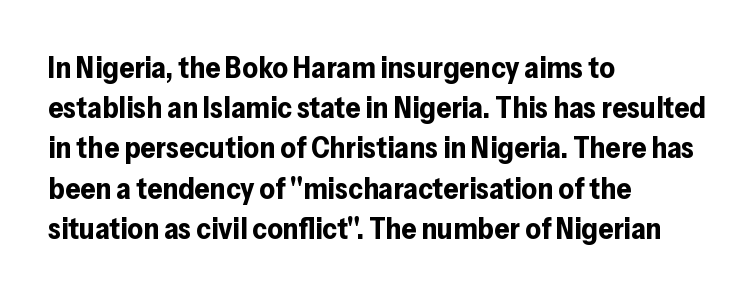
Q: Is the text bold? A: Yes.
Q: Is the text italic (slanted)? A: No, it is upright.
Q: Is the typeface a serif or a sans-serif typeface? A: Sans-serif.
Q: Is the text underlined? A: No.
Q: How is the paragraph aligned? A: Left-aligned.
Q: Is the spacing between letters normal or unusually wide? A: Normal.
Q: Is the spacing between lines tight, normal or loose? A: Normal.
Q: Width (condensed, normal, or wide)? A: Normal.
Q: Stroke contrast? A: Low.
Q: x-height? A: Medium.
Q: Monospaced? A: No.
